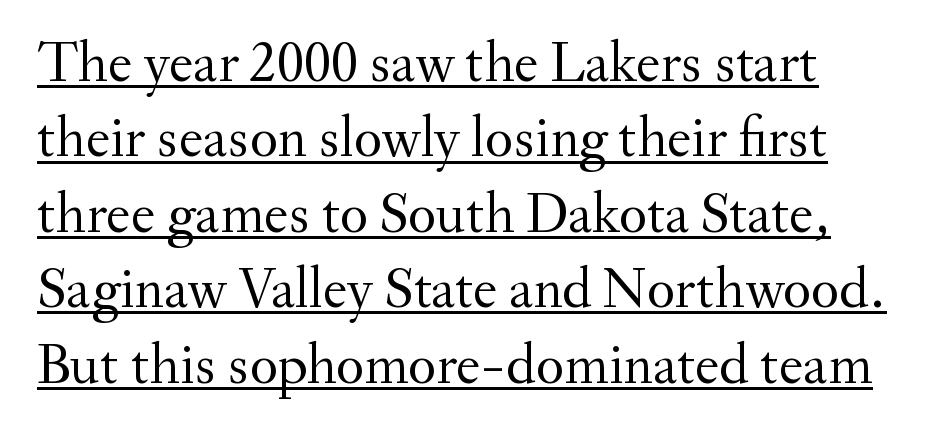
The face used here appears with an underline applied. Tall strokes in this sample are plumb rather than angled. The weight would be labelled regular, book, light, or lighter still. Letterform terminals end in serifs throughout the passage. Students, observe: this is what conventionally led text looks like.
